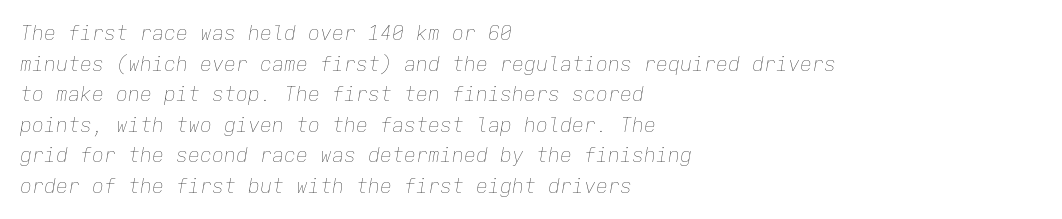
The image shows 20 px text type, italic (leaning right); set left-aligned, normal line spacing (1.53x), normal letter spacing, not underlined.
